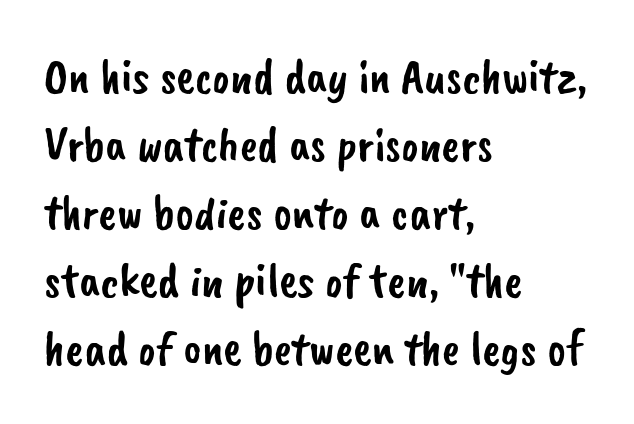
{"serif": "no", "width": "normal", "stroke_contrast": "low", "x_height": "small", "monospaced": "no", "underline": "no", "align": "left", "line_spacing": "normal", "line_spacing_ratio": 1.39, "letter_spacing": "normal", "letter_spacing_em": 0.0, "glyph_px": 49}
